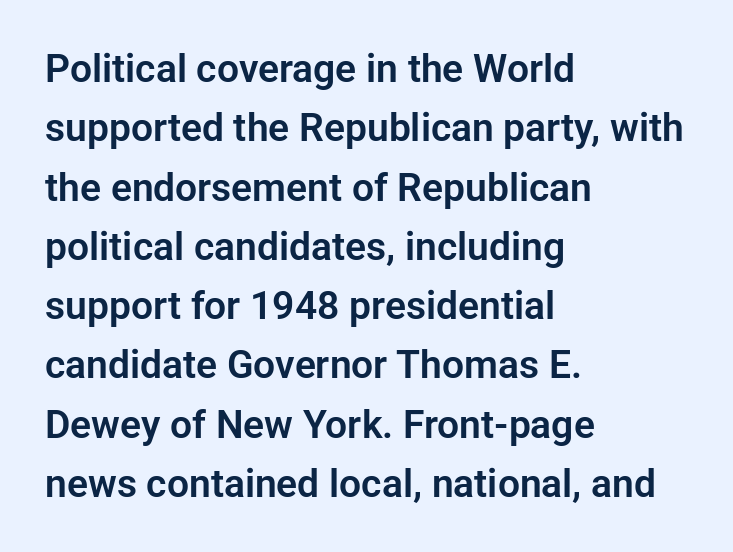
Q: Is the text italic (slanted)? A: No, it is upright.
Q: Is the typeface a serif or a sans-serif typeface? A: Sans-serif.
Q: Is the text underlined? A: No.
Q: How is the paragraph aligned? A: Left-aligned.
Q: Is the spacing between letters normal or unusually wide? A: Normal.
Q: Is the spacing between lines tight, normal or loose? A: Normal.
Q: Width (condensed, normal, or wide)? A: Normal.
Q: Stroke contrast? A: Low.
Q: x-height? A: Medium.
Q: Monospaced? A: No.
